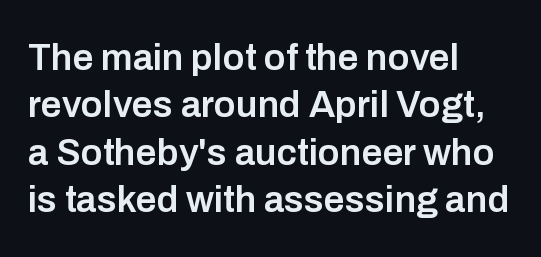
Quick note: underline off. Does the type have serifs? No, each stem ends abruptly. Designer's note — italics off, roman on. These lines carry some extra weight — a demibold, not a full bold.
